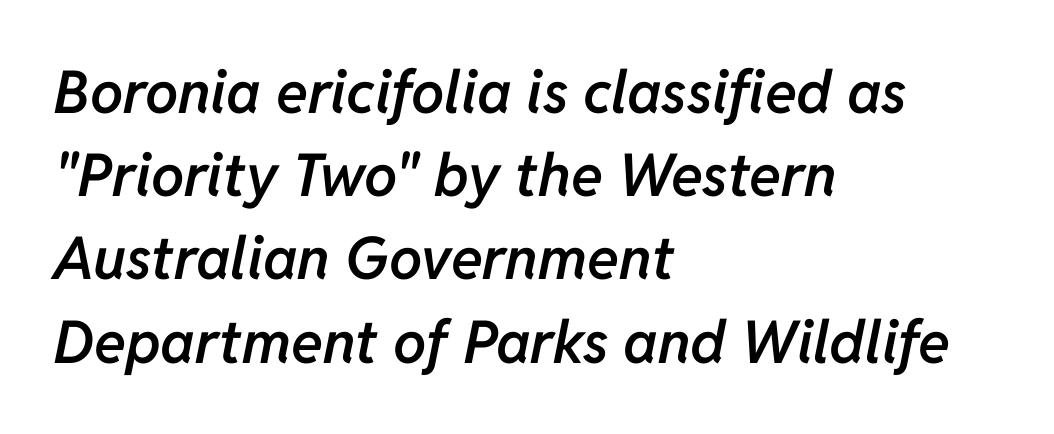
Line starts are locked; line ends wander. Think of a printed novel: that variable character pitch is what you see here. Successive baselines arrive at the customary interval. In terms of posture, this sample is oblique.
